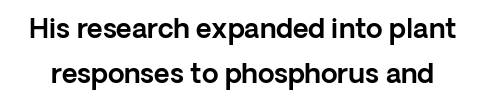
{"italic": "no", "underline": "no", "line_spacing": "normal", "line_spacing_ratio": 1.68, "letter_spacing": "normal", "letter_spacing_em": 0.0, "glyph_px": 27}
